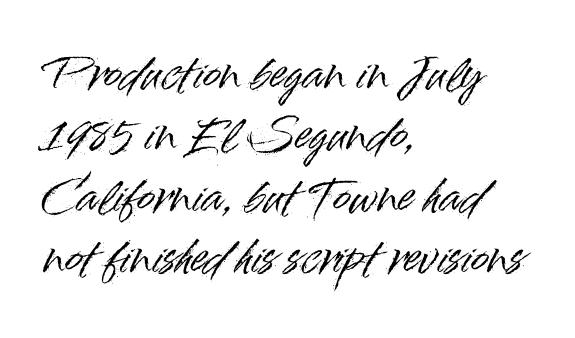
Q: Is the text italic (slanted)? A: Yes.
Q: Is the typeface a serif or a sans-serif typeface? A: Sans-serif.
Q: Is the text underlined? A: No.
Q: How is the paragraph aligned? A: Left-aligned.
Q: Is the spacing between letters normal or unusually wide? A: Normal.
Q: Is the spacing between lines tight, normal or loose? A: Normal.
Q: Width (condensed, normal, or wide)? A: Normal.
Q: Stroke contrast? A: High.
Q: x-height? A: Small.
Q: Monospaced? A: No.
